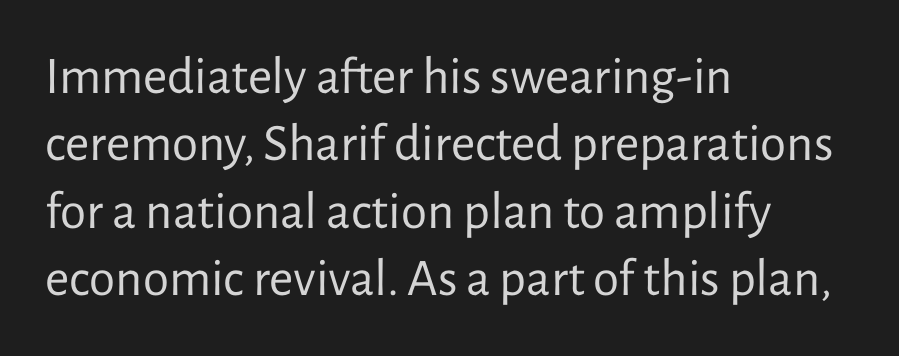
The image shows 53 px regular-weight sans-serif type, upright; set left-aligned, normal line spacing (1.27x), normal letter spacing, not underlined; low stroke contrast and a medium x-height.
